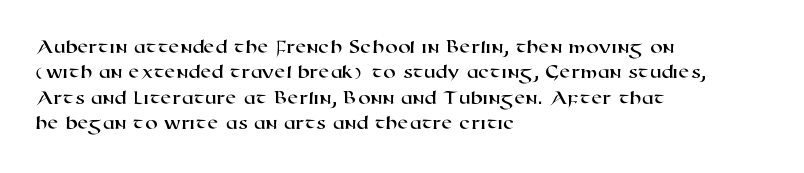
{"underline": "no", "align": "left", "line_spacing": "normal", "line_spacing_ratio": 1.27, "letter_spacing": "normal", "letter_spacing_em": 0.0, "glyph_px": 20}
